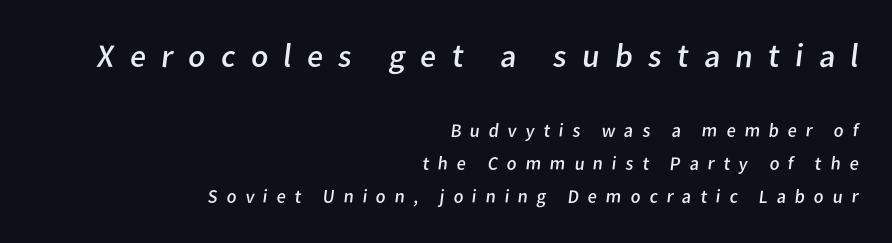
Compare the two chunks: the upper has the greater cap height. Words appear elongated and porous because spacing is wide. The gap between lines stays unmarked. Does the type have serifs? No, each stem ends abruptly. Weight: in the light-to-regular range.
